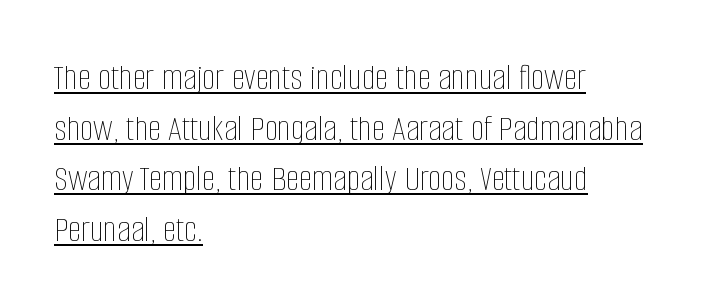
Q: Is the text bold? A: No.
Q: Is the text italic (slanted)? A: No, it is upright.
Q: Is the text underlined? A: Yes.
Q: How is the paragraph aligned? A: Left-aligned.
Q: Is the spacing between letters normal or unusually wide? A: Normal.
Q: Is the spacing between lines tight, normal or loose? A: Normal.
Q: Width (condensed, normal, or wide)? A: Condensed.
Q: Stroke contrast? A: Low.
Q: x-height? A: Large.
Q: Monospaced? A: No.
